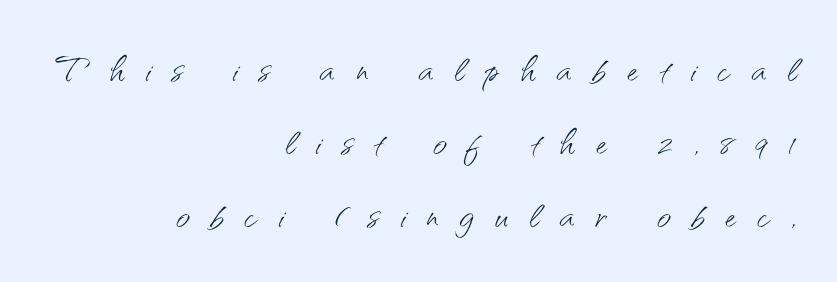
The image shows 48 px light sans-serif type; set right-aligned, normal line spacing (1.52x), unusually wide letter spacing (+0.44 em), not underlined; medium stroke contrast and a small x-height.
